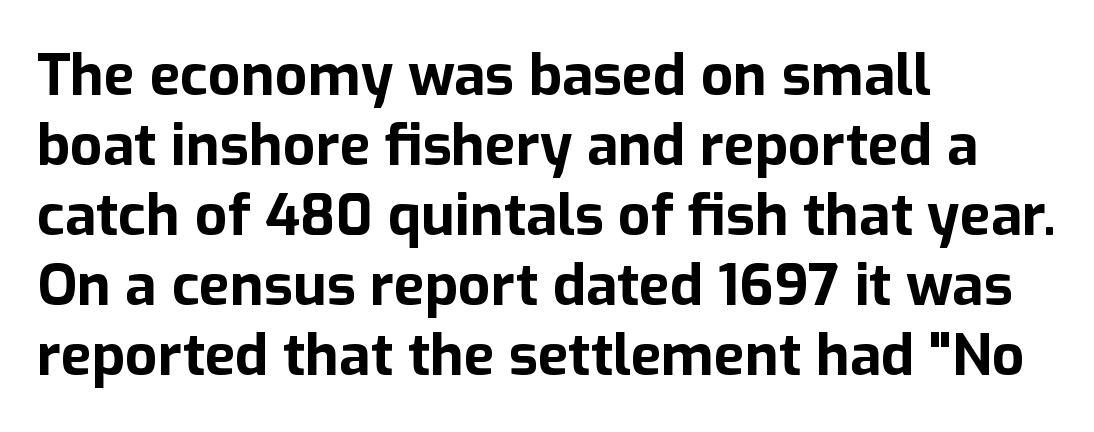
The image shows 57 px bold sans-serif type, upright; set left-aligned, line spacing 1.23x, normal letter spacing, not underlined; low stroke contrast and a medium x-height.
